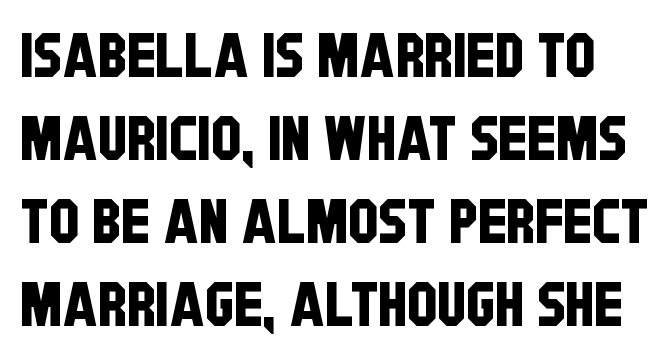
{"serif": "no", "width": "condensed", "stroke_contrast": "low", "x_height": "large", "monospaced": "no", "underline": "no", "line_spacing": "normal", "line_spacing_ratio": 1.36, "letter_spacing": "normal", "letter_spacing_em": 0.0, "glyph_px": 61}
